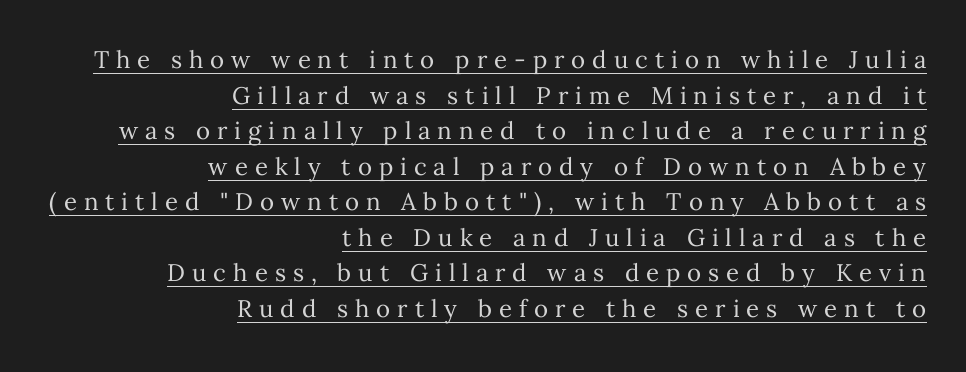
{"italic": "no", "bold": "no", "underline": "yes", "align": "right", "line_spacing": "normal", "line_spacing_ratio": 1.48, "letter_spacing": "wide", "letter_spacing_em": 0.29, "glyph_px": 24}
